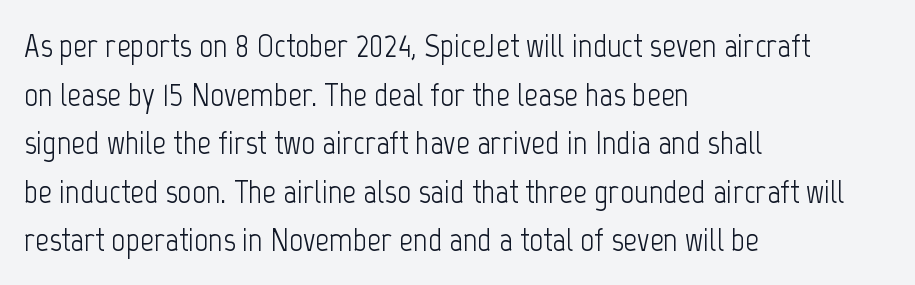
{"serif": "no", "italic": "no", "bold": "no", "weight": "light", "width": "condensed", "stroke_contrast": "low", "x_height": "medium", "monospaced": "no", "underline": "no", "align": "left", "line_spacing": "normal", "line_spacing_ratio": 1.43, "letter_spacing": "normal", "letter_spacing_em": 0.0, "glyph_px": 34}
